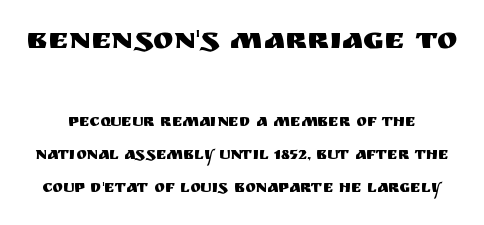
The image shows 31 px sans-serif type, upright; set loose line spacing (2.05x), normal letter spacing, not underlined; the first (top) block is 1.94x larger; medium stroke contrast and a large x-height.
